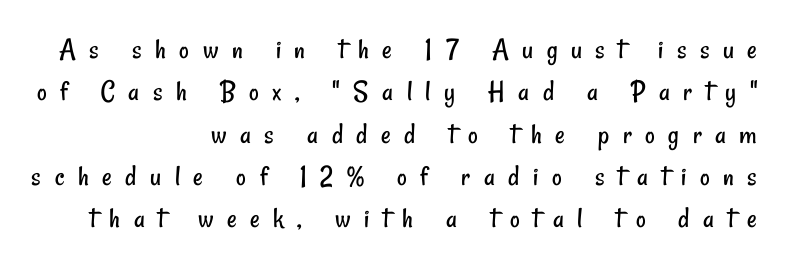
The image shows 30 px regular-weight, condensed sans-serif type; set right-aligned, normal line spacing (1.41x), unusually wide letter spacing (+0.45 em), not underlined; low stroke contrast and a small x-height.
